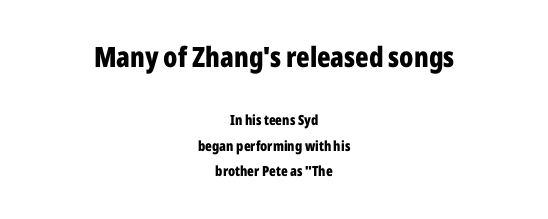
{"serif": "no", "italic": "no", "bold": "yes", "weight": "bold", "width": "condensed", "stroke_contrast": "low", "x_height": "medium", "monospaced": "no", "underline": "no", "align": "center", "line_spacing_ratio": 1.82, "letter_spacing": "normal", "letter_spacing_em": 0.0, "larger_block": "first", "size_ratio": 2.0, "glyph_px": 28}
